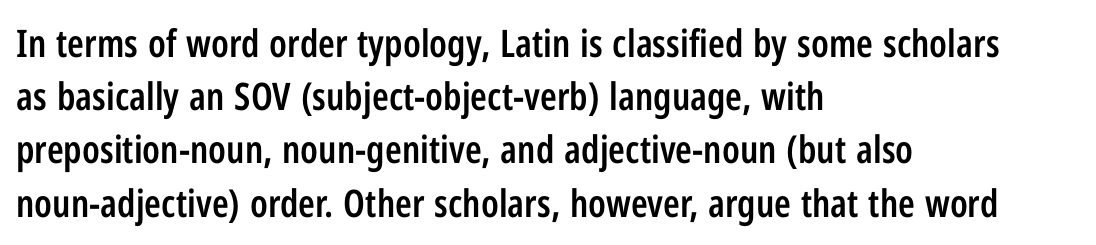
Line beginnings align vertically; line endings do not. The passage shown stacks its lines at a standard gap. The type is set solid horizontally, with unmodified tracking. Are there feet on the stems? There aren't — it's a sans.
